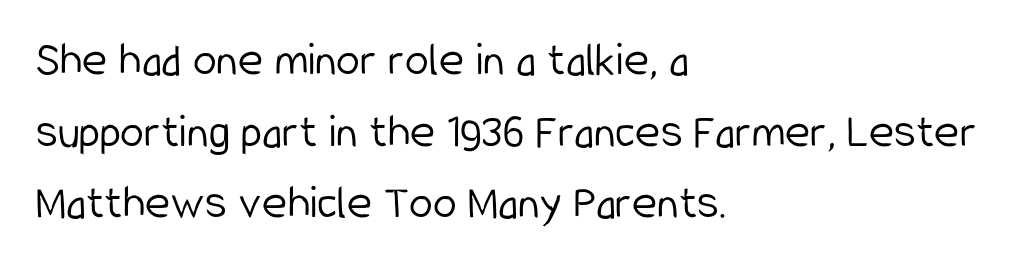
In terms of leading, this rendering sits right in the middle. The space beneath each line is pristine and unruled. The text block is weighted toward the left margin, trailing off unevenly rightward. Nope, not italic — everything's standing straight.
